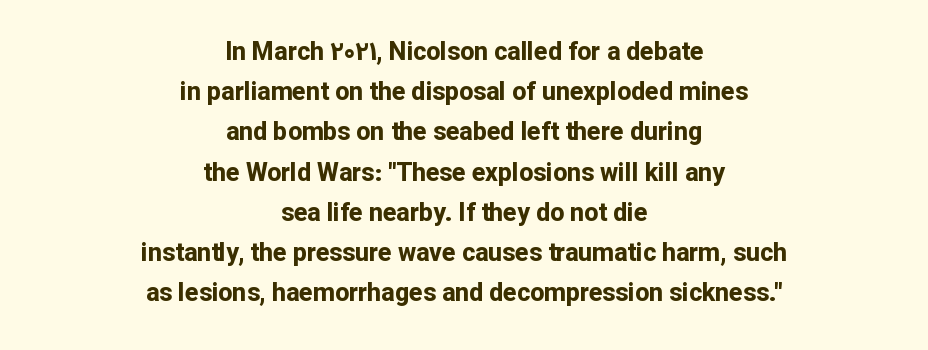
Honestly, there is no underline to notice here at all. Strokes here are thick enough to call this a true bold. This is roman type, the default non-slanted kind. Characters follow at the spacing the type designer built in. Which margin do the lines hug? Neither — every line sits in the middle. Whoever set this chose a conventional vertical rhythm.
